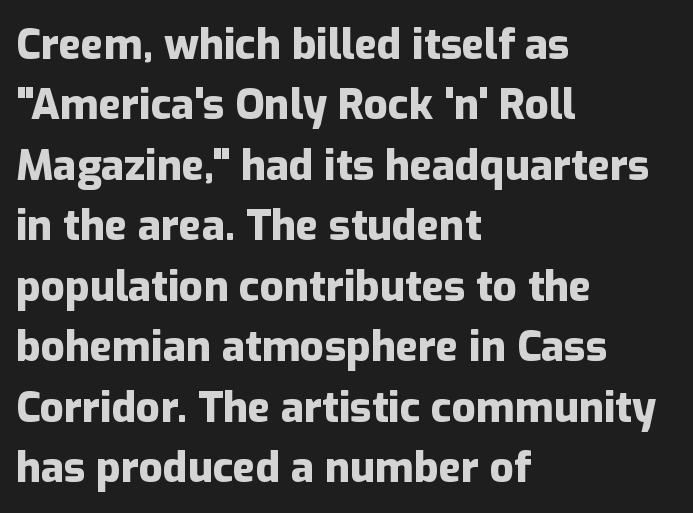
Q: Is the text bold? A: Yes.
Q: Is the text italic (slanted)? A: No, it is upright.
Q: Is the typeface a serif or a sans-serif typeface? A: Sans-serif.
Q: Is the text underlined? A: No.
Q: How is the paragraph aligned? A: Left-aligned.
Q: Is the spacing between letters normal or unusually wide? A: Normal.
Q: Is the spacing between lines tight, normal or loose? A: Normal.
Q: Width (condensed, normal, or wide)? A: Normal.
Q: Stroke contrast? A: Low.
Q: x-height? A: Medium.
Q: Monospaced? A: No.
